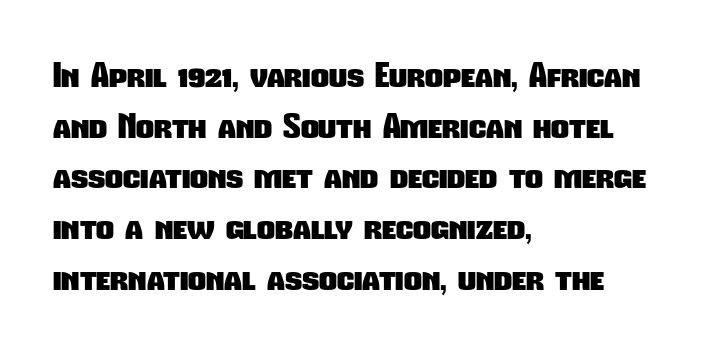
Q: Is the text bold? A: Yes.
Q: Is the typeface a serif or a sans-serif typeface? A: Sans-serif.
Q: Is the text underlined? A: No.
Q: How is the paragraph aligned? A: Left-aligned.
Q: Is the spacing between letters normal or unusually wide? A: Normal.
Q: Is the spacing between lines tight, normal or loose? A: Normal.
Q: Width (condensed, normal, or wide)? A: Condensed.
Q: Stroke contrast? A: Low.
Q: x-height? A: Medium.
Q: Monospaced? A: No.
